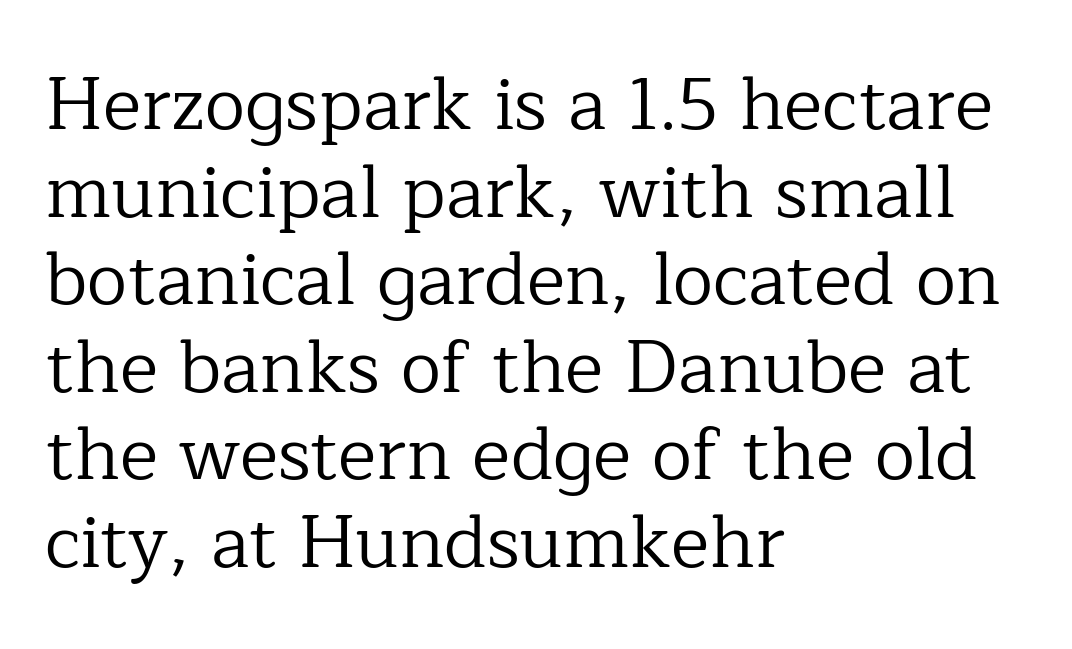
The image shows 73 px regular-weight serif type, upright; set left-aligned, line spacing 1.2x, normal letter spacing, not underlined; low stroke contrast and a medium x-height.
